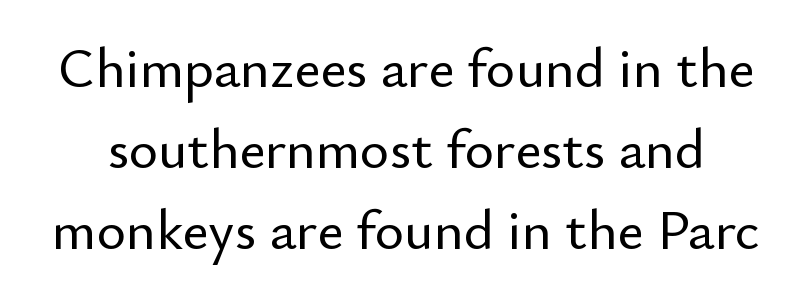
The space directly below the letters is spotless. Notice how descenders clear the ascenders below comfortably — that's standard leading. Does the lettering tilt? It doesn't — this is upright. Examine the stroke ends and you'll find no serifs.
